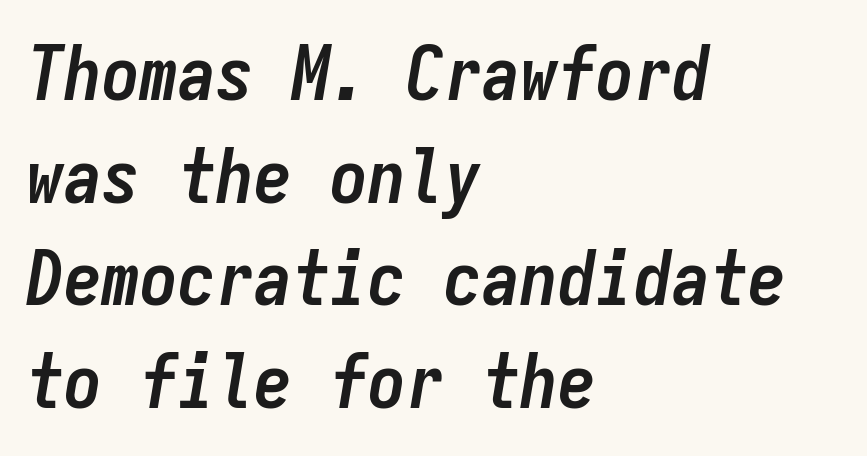
Lines of text with bare space underneath. The whole block is typeset with a tilt. Bold? Absolutely — the strokes are thick and heavy. Notice how the passage keeps a crisp vertical edge on the left only.
